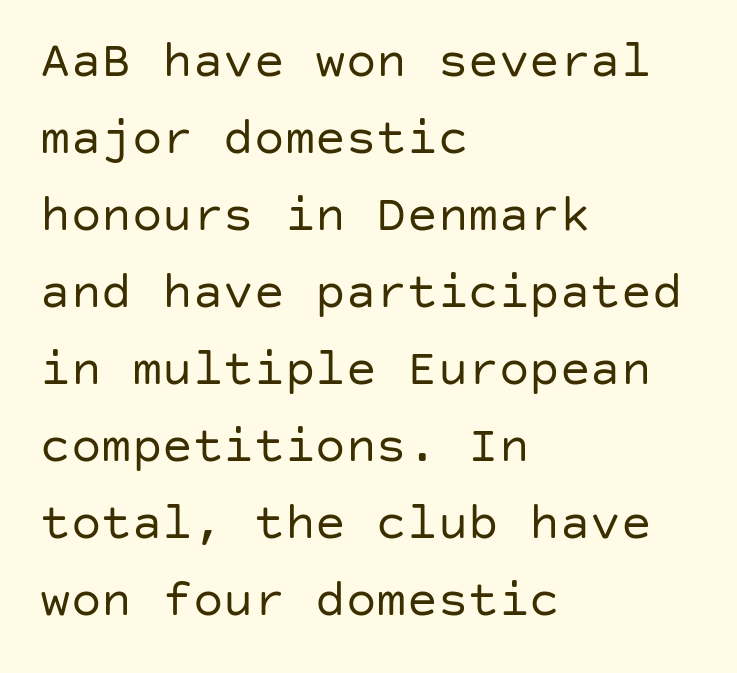
The image shows 51 px regular-weight sans-serif type, upright; set left-aligned, normal line spacing (1.51x), normal letter spacing, not underlined; low stroke contrast and a large x-height.
